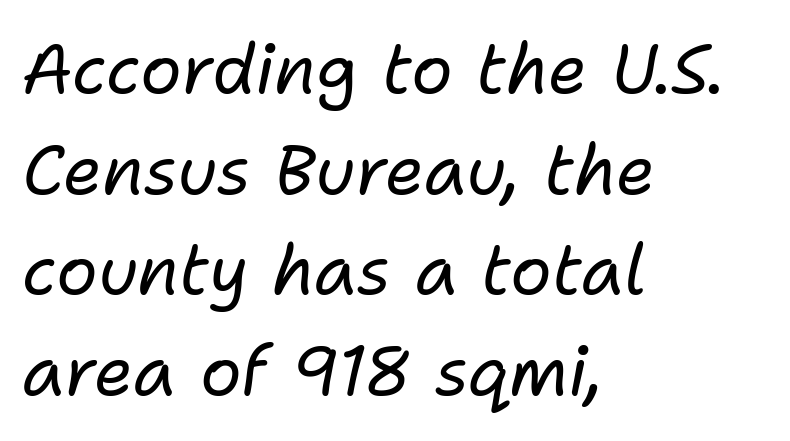
The image shows 69 px regular-weight type, italic (leaning right); set left-aligned, normal line spacing (1.46x), normal letter spacing, not underlined; low stroke contrast and a medium x-height.
